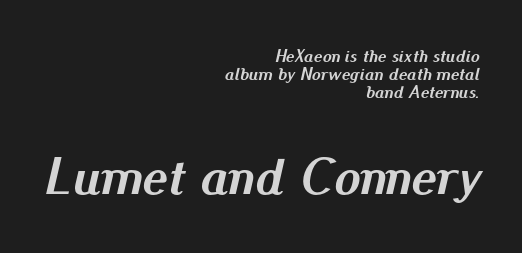
The image shows 53 px semibold type, italic (leaning right); set right-aligned, tight line spacing (0.99x), normal letter spacing, not underlined; the second (bottom) block is 2.94x larger; medium stroke contrast and a small x-height.
